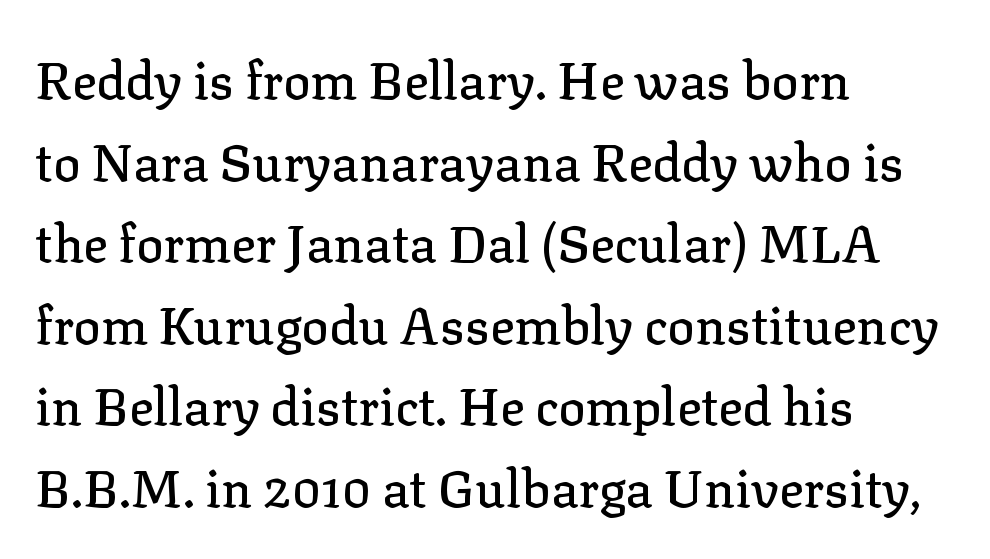
The image shows 51 px serif type, upright; set left-aligned, normal line spacing (1.6x), normal letter spacing, not underlined; low stroke contrast and a medium x-height.
